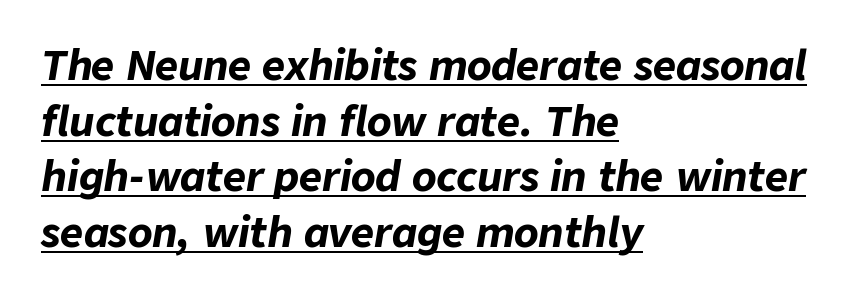
Successive baselines arrive at the customary interval. Tracking value appears to be zero — textbook default spacing. As a designer I'd log this as weight 700, bold. This sample is left-justified, so line endings fall wherever the words run out. Slant detected: the letters are inclined. Emphasis is given by a line drawn under the lettering.
